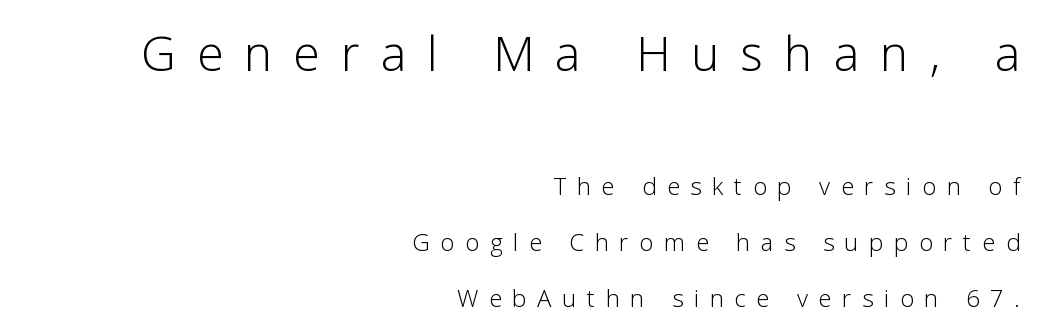
The image shows 48 px light sans-serif type, upright; set right-aligned, loose line spacing (2.33x), unusually wide letter spacing (+0.44 em), not underlined; the first (top) block is 2.0x larger; low stroke contrast and a medium x-height.
